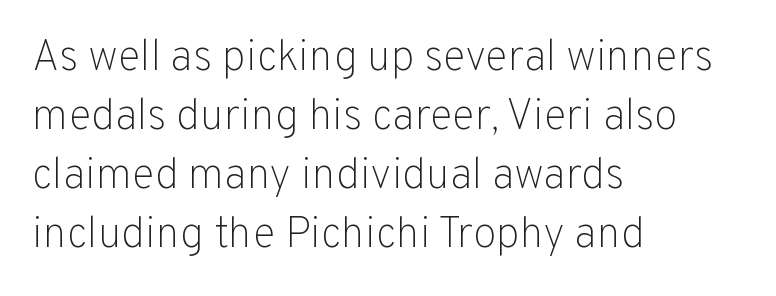
The passage shown has conventional tracking throughout. This block has exactly the height ordinary leading produces. Posture: upright roman. These lines stack with their left ends in a neat column. No feet cap the strokes, marking this as sans-serif type.
